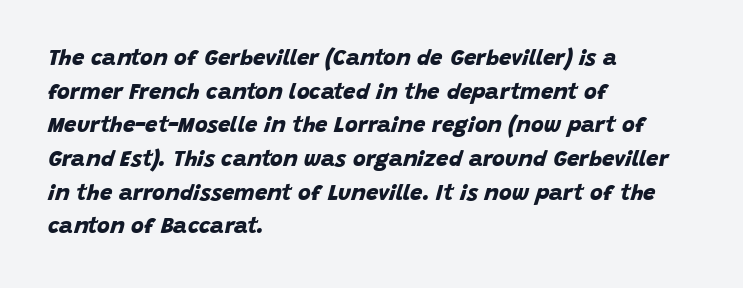
The image shows 22 px bold type; set left-aligned, normal line spacing (1.53x), normal letter spacing, not underlined.
